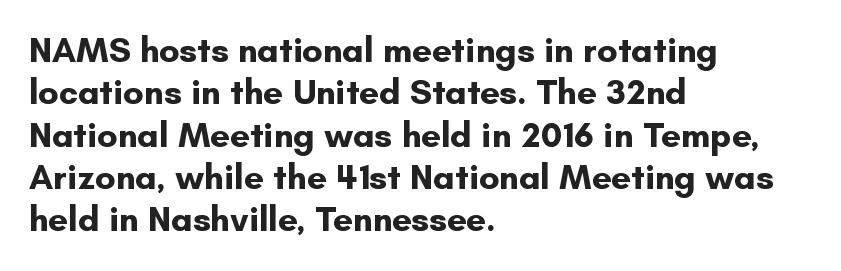
The image shows 35 px bold sans-serif type, upright; set left-aligned, line spacing 1.21x, normal letter spacing, not underlined; low stroke contrast and a small x-height.
